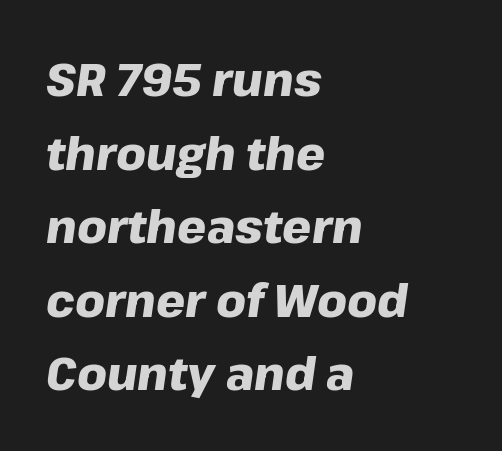
Underline: absent. Typeset ragged right — the left edge is the straight one. Looks like regular typesetting: each glyph gets only the width it needs. On the weight axis this lands at bold, roughly 700.
